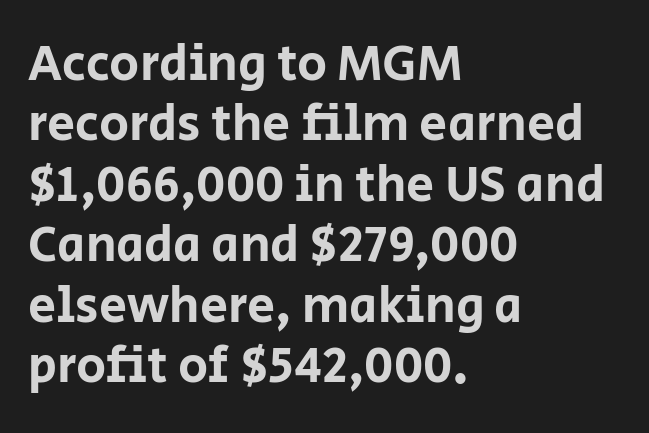
Unlike a traditional serif, this face leaves its strokes unadorned. The passage is arranged the way most books set body copy — flush left. The specimen reads as upright at a glance. Underline: absent. This sample uses plain, unmodified letter spacing. Spacing verdict: proportional, widths tailored to each character.
